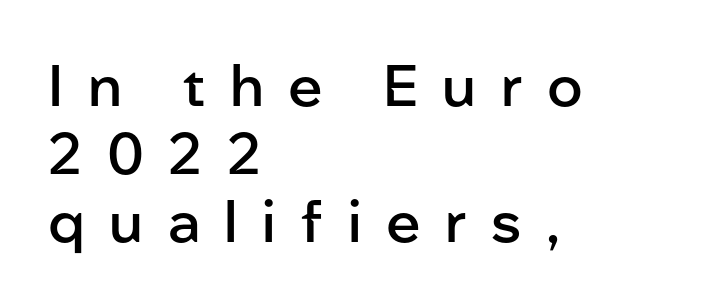
Substantial extra tracking has been applied to these lines. The rendering anchors every line to the left-hand side. Character widths vary here, with narrow letters taking less room than wide ones. Students, this is semibold: more ink than regular, less than bold. Regarding serifs, this sample does without them. Do the letters lean? They stand straight.
